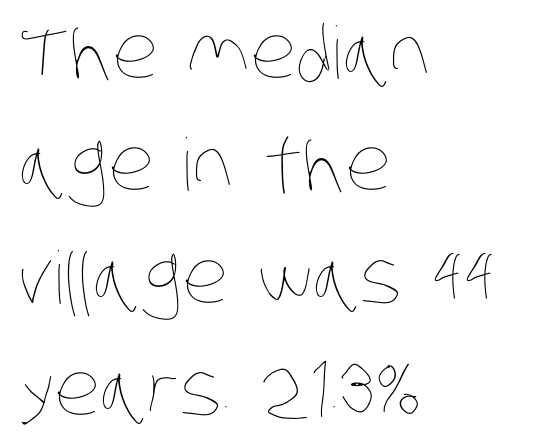
Note the varied advance widths — an 'i' is clearly narrower than an 'm'. The passage shown stacks its lines at a standard gap. The space directly below the letters is spotless. The strokes carry an ordinary text weight at most.
